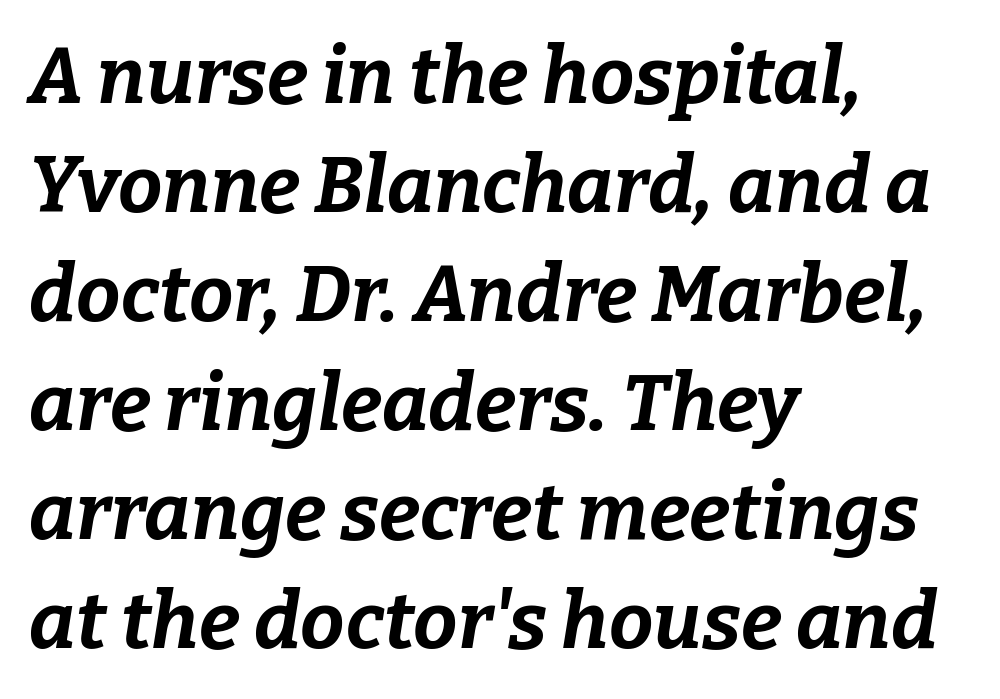
{"italic": "yes", "lean": "right", "slant_degrees": 9, "bold": "yes", "weight": "bold", "width": "normal", "stroke_contrast": "low", "x_height": "medium", "monospaced": "no", "underline": "no", "align": "left", "line_spacing": "normal", "line_spacing_ratio": 1.38, "letter_spacing": "normal", "letter_spacing_em": 0.0, "glyph_px": 79}
